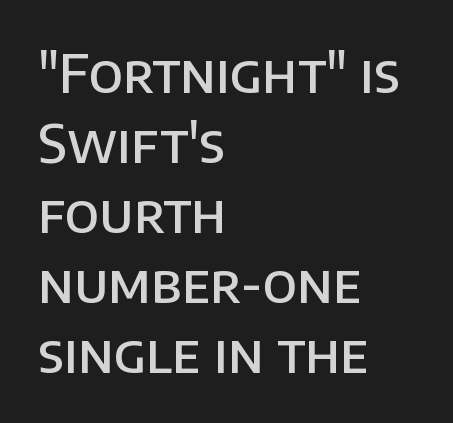
Q: Is the text bold? A: Semi-bold.
Q: Is the text italic (slanted)? A: No, it is upright.
Q: Is the typeface a serif or a sans-serif typeface? A: Sans-serif.
Q: Is the text underlined? A: No.
Q: How is the paragraph aligned? A: Left-aligned.
Q: Is the spacing between letters normal or unusually wide? A: Normal.
Q: Is the spacing between lines tight, normal or loose? A: Normal.
Q: Width (condensed, normal, or wide)? A: Normal.
Q: Stroke contrast? A: Low.
Q: x-height? A: Large.
Q: Monospaced? A: No.
